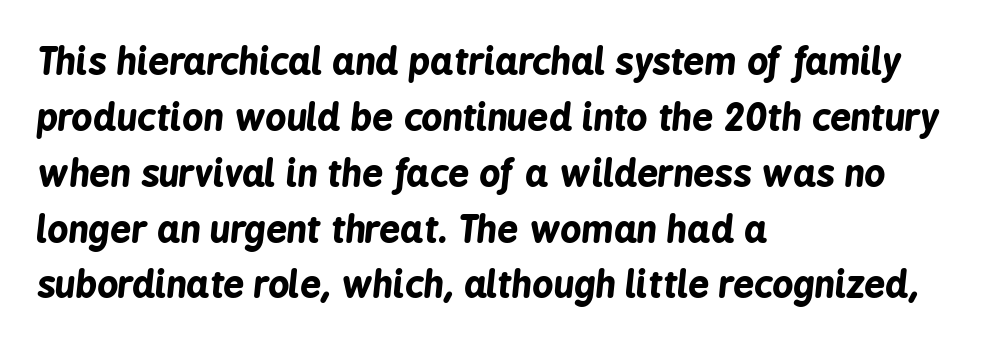
Q: Is the text bold? A: Yes.
Q: Is the text italic (slanted)? A: Yes, it leans right by about 6 degrees.
Q: Is the text underlined? A: No.
Q: How is the paragraph aligned? A: Left-aligned.
Q: Is the spacing between letters normal or unusually wide? A: Normal.
Q: Is the spacing between lines tight, normal or loose? A: Normal.
Q: Width (condensed, normal, or wide)? A: Condensed.
Q: Stroke contrast? A: Low.
Q: x-height? A: Medium.
Q: Monospaced? A: No.
